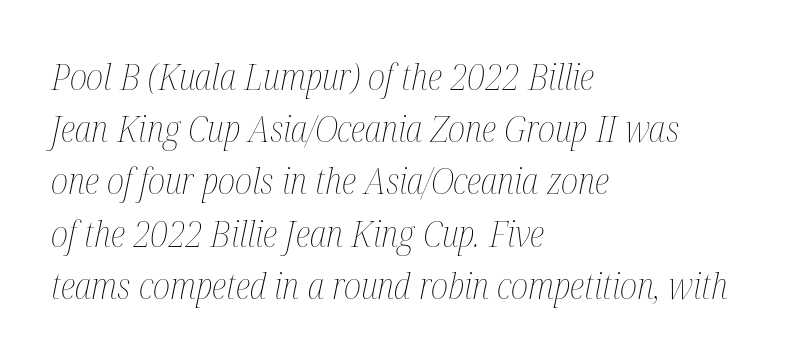
{"italic": "yes", "lean": "right", "slant_degrees": 12, "bold": "no", "weight": "thin", "width": "condensed", "stroke_contrast": "medium", "x_height": "medium", "monospaced": "no", "underline": "no", "align": "left", "line_spacing": "normal", "line_spacing_ratio": 1.45, "letter_spacing": "normal", "letter_spacing_em": 0.0, "glyph_px": 36}
